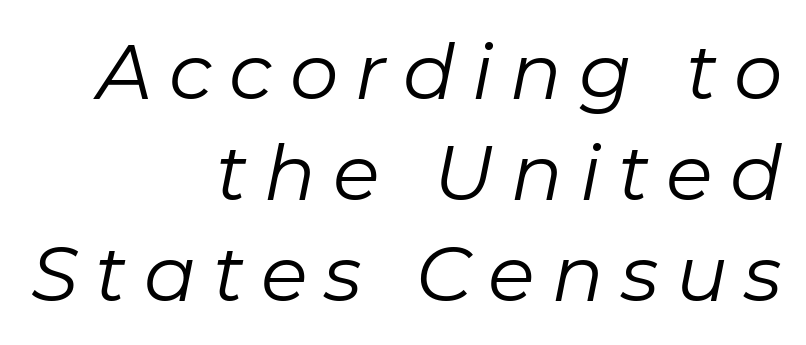
{"italic": "yes", "lean": "right", "slant_degrees": 11, "bold": "no", "weight": "regular", "width": "normal", "stroke_contrast": "low", "x_height": "medium", "monospaced": "no", "underline": "no", "align": "right", "line_spacing": "normal", "line_spacing_ratio": 1.31, "letter_spacing": "wide", "letter_spacing_em": 0.22, "glyph_px": 77}
